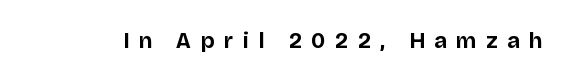
The image shows 22 px bold type, upright; set unusually wide letter spacing (+0.43 em), not underlined.
